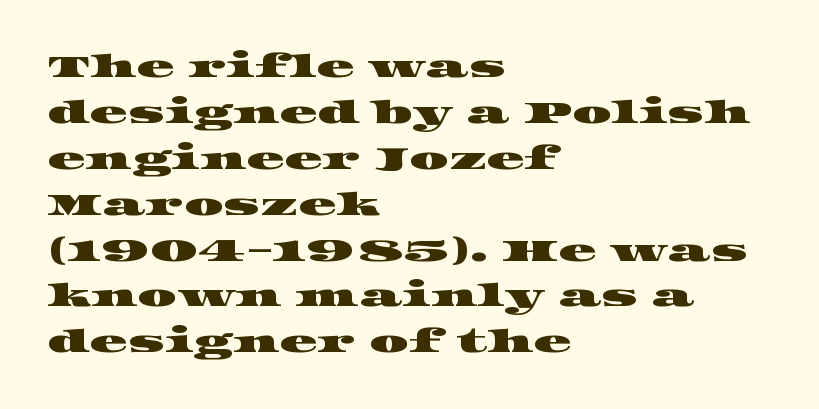
Q: Is the typeface a serif or a sans-serif typeface? A: Serif.
Q: Is the text underlined? A: No.
Q: How is the paragraph aligned? A: Left-aligned.
Q: Is the spacing between letters normal or unusually wide? A: Normal.
Q: Is the spacing between lines tight, normal or loose? A: Normal.
Q: Width (condensed, normal, or wide)? A: Wide.
Q: Stroke contrast? A: High.
Q: x-height? A: Large.
Q: Monospaced? A: No.
